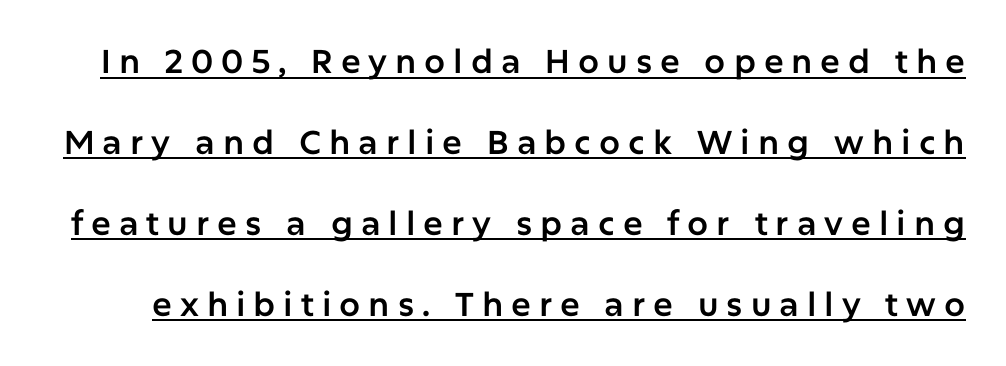
Q: Is the text italic (slanted)? A: No, it is upright.
Q: Is the typeface a serif or a sans-serif typeface? A: Sans-serif.
Q: Is the text underlined? A: Yes.
Q: Is the spacing between letters normal or unusually wide? A: Unusually wide.
Q: Is the spacing between lines tight, normal or loose? A: Loose.
Q: Width (condensed, normal, or wide)? A: Normal.
Q: Stroke contrast? A: Low.
Q: x-height? A: Medium.
Q: Monospaced? A: No.
